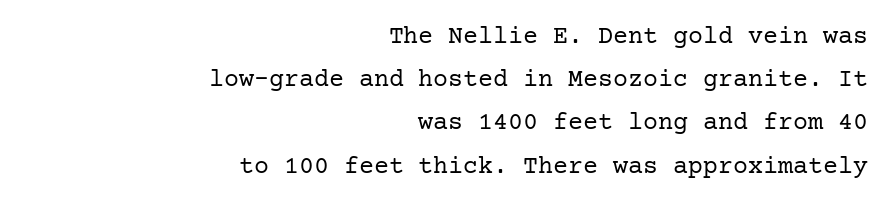
No extra ink here — the face is not bold. This sample is right-justified, so line beginnings fall wherever the words allow. Type without underlining. If you drew a line through each stem, it would be perfectly vertical. The tracking reads as untouched default to a designer's eye.
